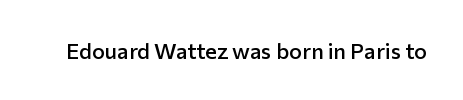
The image shows 22 px text type, upright; set normal letter spacing, not underlined.
